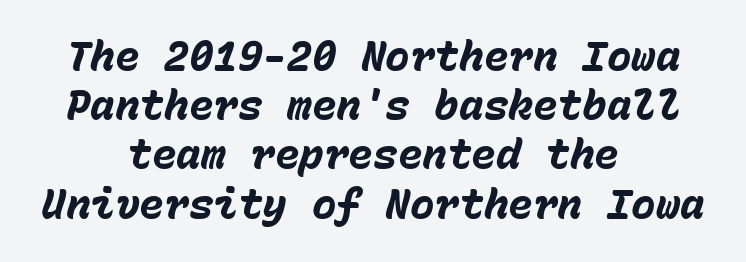
{"italic": "yes", "lean": "right", "slant_degrees": 15, "bold": "yes", "weight": "heavy", "width": "normal", "stroke_contrast": "low", "x_height": "medium", "monospaced": "yes", "underline": "no", "align": "center", "line_spacing_ratio": 1.2, "letter_spacing": "normal", "letter_spacing_em": 0.0, "glyph_px": 41}
